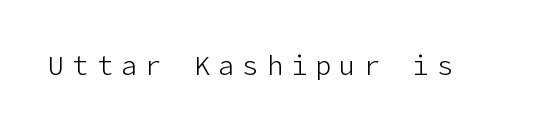
Compared with a typical body face, this is equally light or lighter still. Honestly, the letter spacing is so wide it's the main thing you notice. No italicization has been applied; the sample stays upright. Type without underlining.
